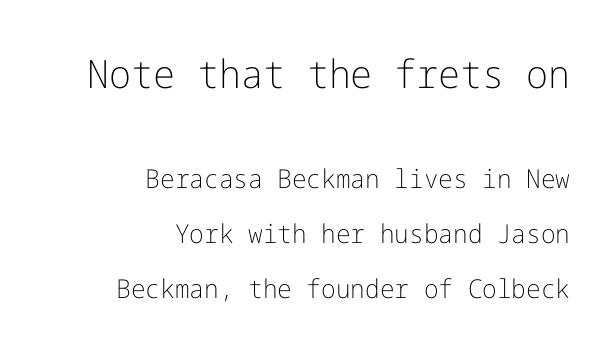
Compare the two chunks: the upper has the greater cap height. Notice how the stems are strictly vertical — no italics here. Each row of text sits above clean, open space. A light-to-regular cut is what we see here. Does the copy run flush right? Yes — the right margin is perfectly even.
